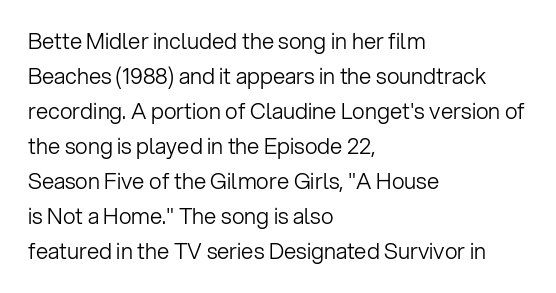
{"italic": "no", "bold": "no", "underline": "no", "align": "left", "line_spacing": "normal", "line_spacing_ratio": 1.59, "letter_spacing": "normal", "letter_spacing_em": 0.0, "glyph_px": 22}
